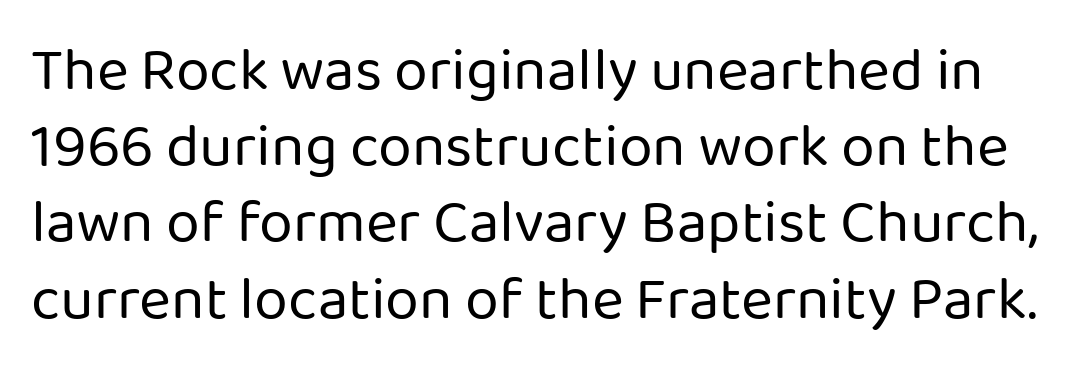
The image shows 61 px regular-weight sans-serif type, upright; set normal line spacing (1.25x), normal letter spacing, not underlined; low stroke contrast and a medium x-height.
